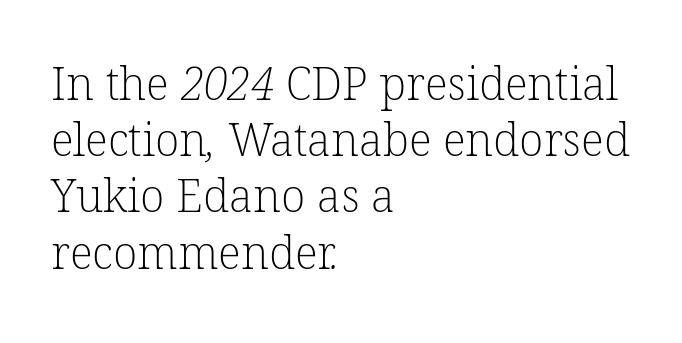
The image shows 45 px light serif type; set left-aligned, normal line spacing (1.25x), normal letter spacing, not underlined; low stroke contrast and a medium x-height.
